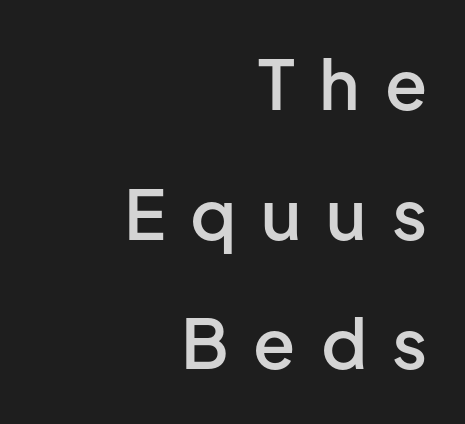
If you drew a line through each stem, it would be perfectly vertical. Only glyphs here, with clear space below each row. The characters look somewhat weighty, a semibold short of true bold. A student would call this right alignment; a typographer would say flush right, rag left. Proportional: the letters do not fall into vertical columns.
